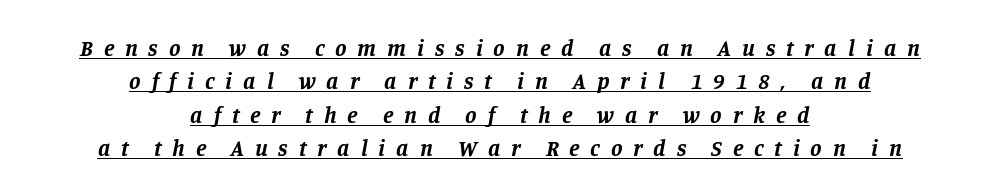
{"italic": "yes", "lean": "right", "slant_degrees": 11, "bold": "yes", "underline": "yes", "align": "center", "line_spacing": "normal", "line_spacing_ratio": 1.45, "letter_spacing": "wide", "letter_spacing_em": 0.47, "glyph_px": 23}
